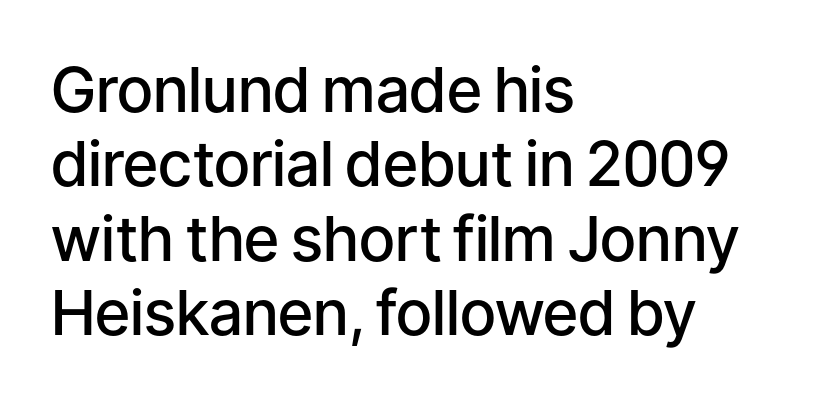
The image shows 62 px semibold sans-serif type, upright; set left-aligned, line spacing 1.2x, normal letter spacing, not underlined; low stroke contrast and a medium x-height.
